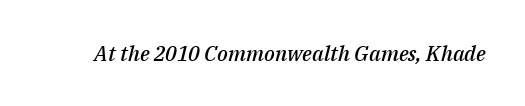
Q: Is the text bold? A: Semi-bold.
Q: Is the text italic (slanted)? A: Yes, it leans right by about 14 degrees.
Q: Is the text underlined? A: No.
Q: Is the spacing between letters normal or unusually wide? A: Normal.
